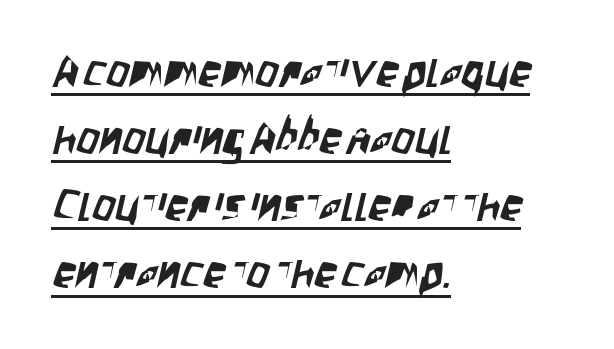
The image shows 45 px condensed sans-serif type; set left-aligned, normal line spacing (1.49x), normal letter spacing, underlined; low stroke contrast and a large x-height.
